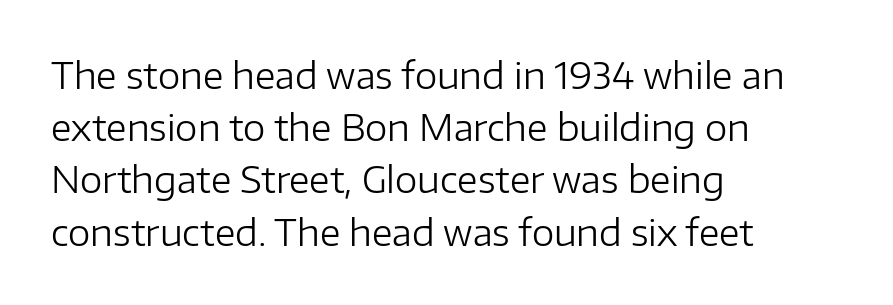
Q: Is the text bold? A: No.
Q: Is the text italic (slanted)? A: No, it is upright.
Q: Is the typeface a serif or a sans-serif typeface? A: Sans-serif.
Q: Is the text underlined? A: No.
Q: How is the paragraph aligned? A: Left-aligned.
Q: Is the spacing between letters normal or unusually wide? A: Normal.
Q: Is the spacing between lines tight, normal or loose? A: Normal.
Q: Width (condensed, normal, or wide)? A: Normal.
Q: Stroke contrast? A: Low.
Q: x-height? A: Medium.
Q: Monospaced? A: No.
